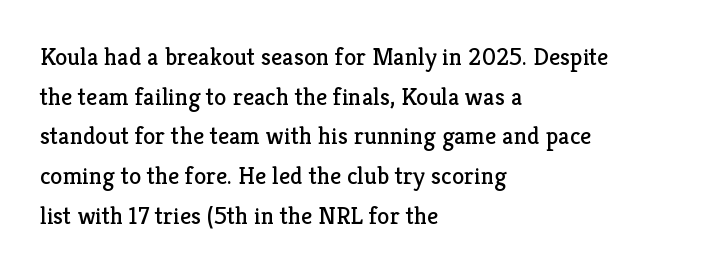
No italicization has been applied; the sample stays upright. Which margin do the lines hug? The left one — the right edge is uneven. Interline gaps are of average width in this sample. Descender tails drop into unmarked territory.
